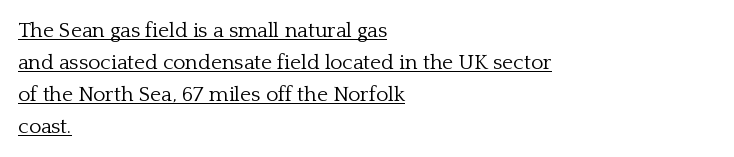
The image shows 21 px text type, upright; set left-aligned, normal line spacing (1.52x), normal letter spacing, underlined.
